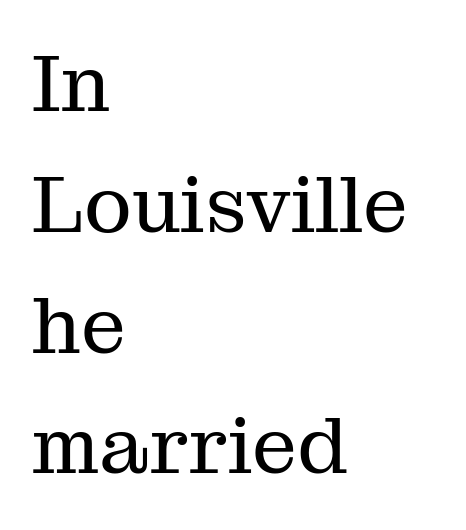
{"serif": "yes", "italic": "no", "bold": "no", "weight": "regular", "width": "normal", "stroke_contrast": "medium", "x_height": "medium", "monospaced": "no", "underline": "no", "align": "left", "line_spacing": "normal", "line_spacing_ratio": 1.51, "letter_spacing": "normal", "letter_spacing_em": 0.0, "glyph_px": 80}
